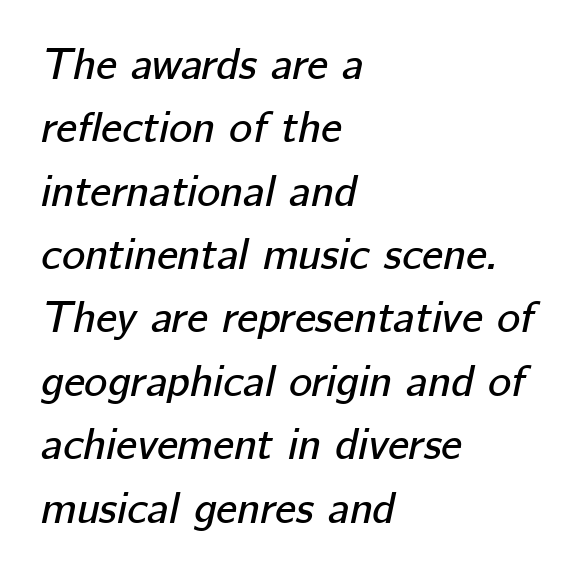
Type without underlining. Compared with typical body copy, the letter spacing here is the same. Posture: slanted. Does the copy run flush right? No — it runs flush left. Regarding leading, the lines here are spaced in the standard way. You could not count columns in this text — the font is proportionally spaced.
